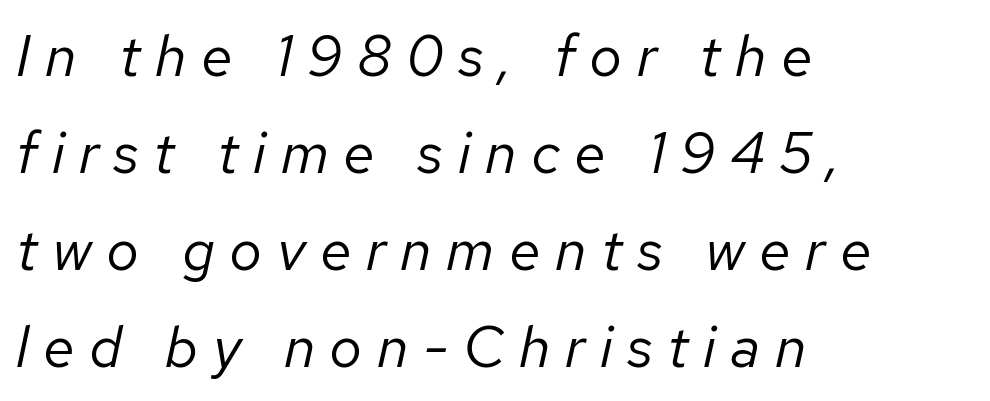
Inter-character spacing is expanded well beyond the font's built-in metrics. Lines of text with bare space underneath. Note the varied advance widths — an 'i' is clearly narrower than an 'm'. One glance says typical: line gaps are just what's usual. Bold? No — there's no thickening of the strokes.
